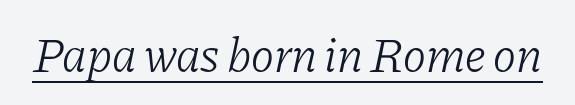
A serif font was chosen for this passage. Counters stay open thanks to moderate or lighter strokes. Here the glyphs are tracked normally, forming tight word shapes. Underlined type. These lines are rendered in a variable-pitch font. An italicized treatment has been applied to the whole sample.
